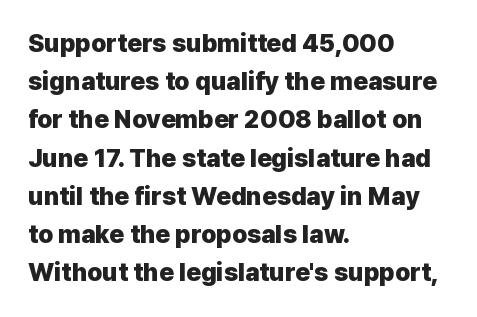
Lines of text with bare space underneath. Quick note: interline space is typical. The line texture is even and compact thanks to regular tracking. The letters stand straight up with perfectly vertical stems. I'd describe the lettering as bold — thick and assertive.
